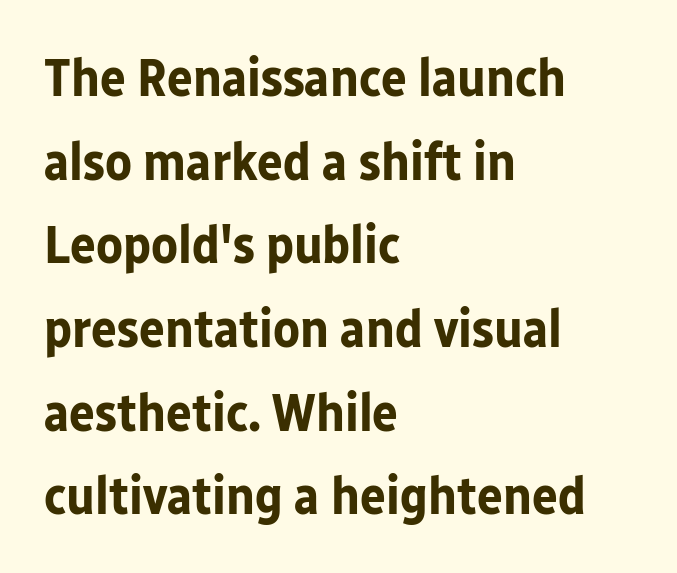
The image shows 54 px bold sans-serif type, upright; set left-aligned, normal line spacing (1.55x), normal letter spacing, not underlined; low stroke contrast and a medium x-height.
